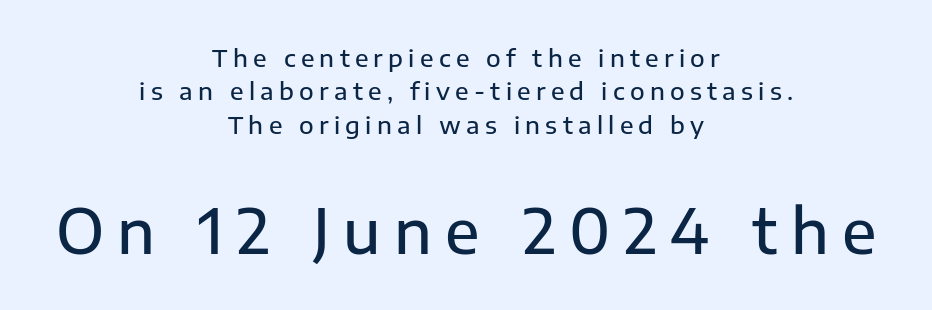
The image shows 61 px sans-serif type, upright; set centered, normal line spacing (1.39x), unusually wide letter spacing (+0.22 em), not underlined; the second (bottom) block is 2.54x larger; low stroke contrast and a medium x-height.
